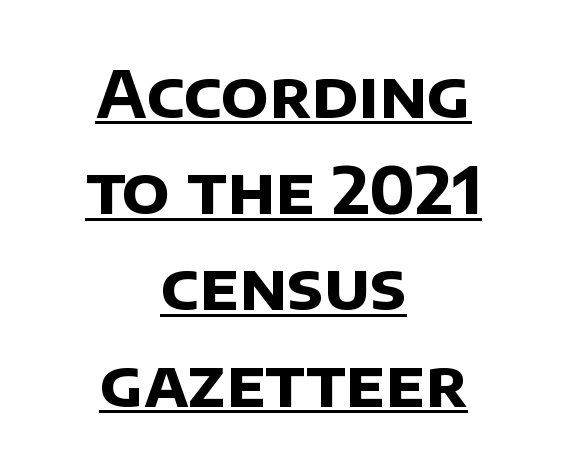
{"serif": "no", "bold": "yes", "weight": "bold", "width": "normal", "stroke_contrast": "low", "x_height": "large", "monospaced": "no", "underline": "yes", "align": "center", "line_spacing": "normal", "line_spacing_ratio": 1.48, "letter_spacing": "normal", "letter_spacing_em": 0.0, "glyph_px": 65}
